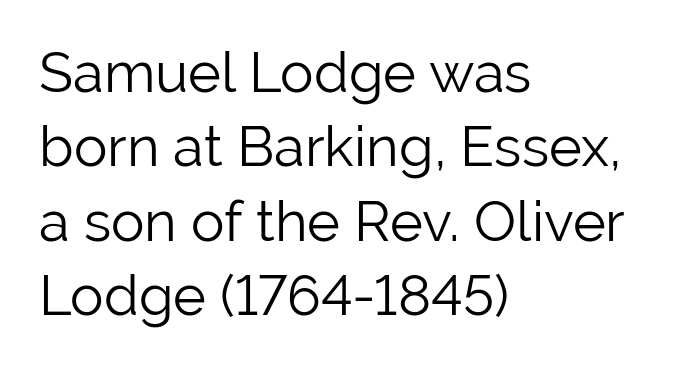
Horizontal alignment here is leftward, the default for most running prose. Compared with typical body copy, the letter spacing here is the same. Does the type have serifs? No, each stem ends abruptly. Note the varied advance widths — an 'i' is clearly narrower than an 'm'. The vertical gap from one line to the next is medium.
